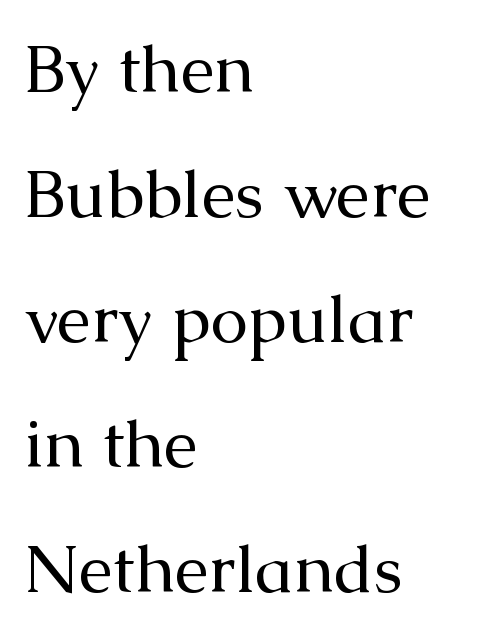
{"serif": "yes", "italic": "no", "bold": "no", "weight": "regular", "width": "normal", "stroke_contrast": "medium", "x_height": "medium", "monospaced": "no", "underline": "no", "align": "left", "line_spacing_ratio": 1.84, "letter_spacing": "normal", "letter_spacing_em": 0.0, "glyph_px": 68}
